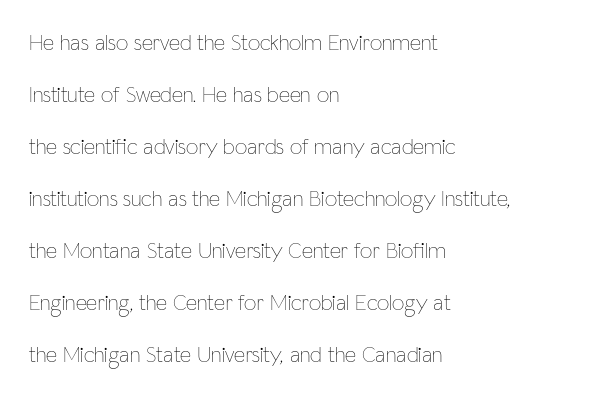
Q: Is the text bold? A: No.
Q: Is the text italic (slanted)? A: No, it is upright.
Q: Is the text underlined? A: No.
Q: How is the paragraph aligned? A: Left-aligned.
Q: Is the spacing between letters normal or unusually wide? A: Normal.
Q: Is the spacing between lines tight, normal or loose? A: Loose.
